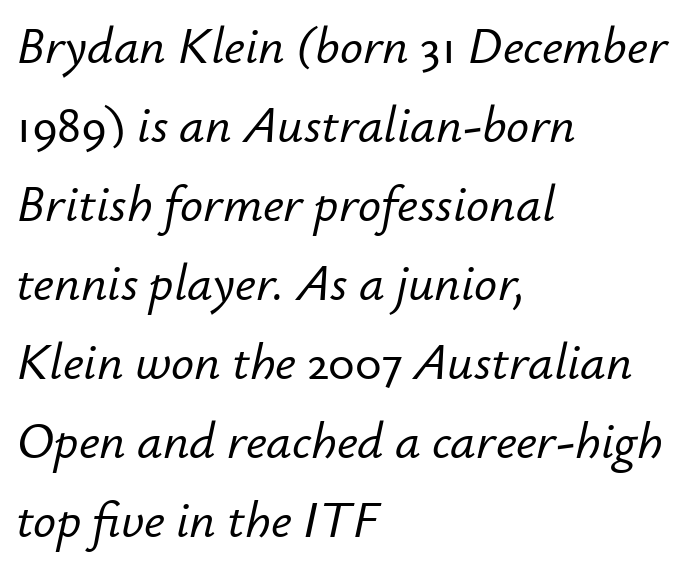
The image shows 51 px text type, italic (leaning right); set left-aligned, normal line spacing (1.55x), normal letter spacing, not underlined; low stroke contrast and a small x-height.
